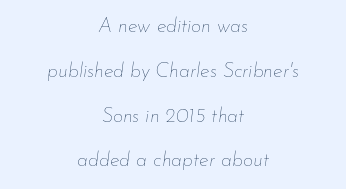
Q: Is the text bold? A: No.
Q: Is the text italic (slanted)? A: Yes, it leans right by about 7 degrees.
Q: Is the text underlined? A: No.
Q: How is the paragraph aligned? A: Centered.
Q: Is the spacing between letters normal or unusually wide? A: Normal.
Q: Is the spacing between lines tight, normal or loose? A: Loose.
